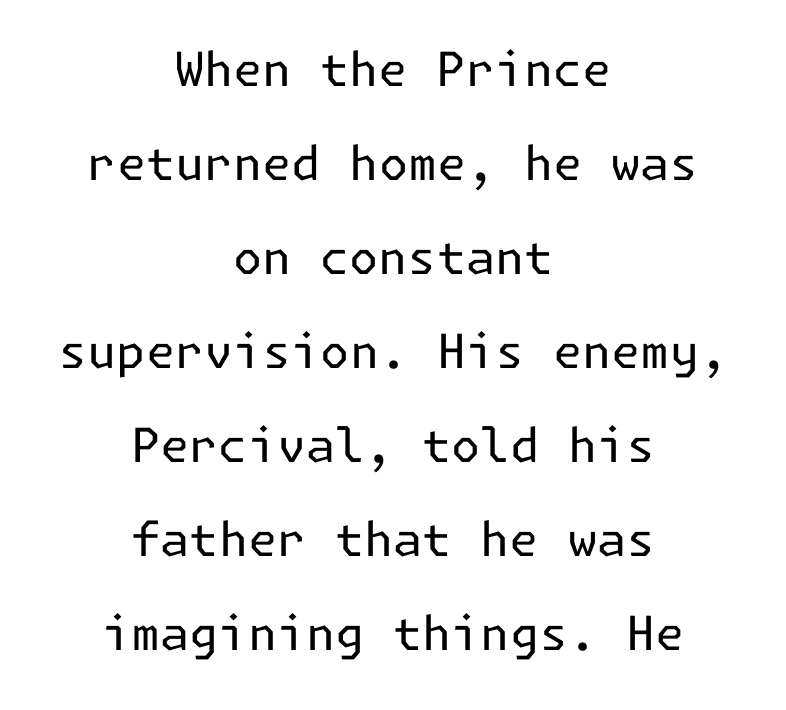
Decoration check: the copy has no underline. Is there much room between lines? Yes — plenty of vertical air separates them. Layout note: lines centered. Does extra space separate the letters? No, they use regular spacing. The face looks like a standard text weight, possibly lighter.
